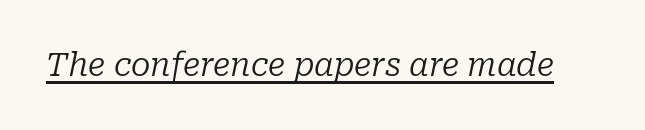
Honestly, the underline is the first thing you notice here. Notice how the stems are inclined rather than vertical — that's the hallmark of italics. The face used here is proportionally spaced, like ordinary book or web type. In terms of letterspacing, this is plain default setting. A light-to-regular cut is what we see here. The text was rendered using a seriffed face with decorative stroke endings.
